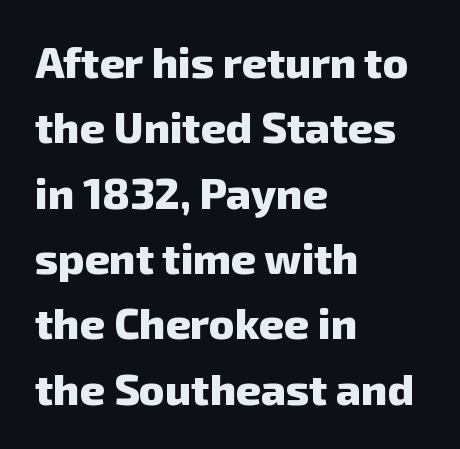
{"serif": "no", "bold": "yes", "weight": "heavy", "width": "normal", "stroke_contrast": "low", "x_height": "medium", "monospaced": "no", "underline": "no", "align": "left", "line_spacing": "normal", "line_spacing_ratio": 1.52, "letter_spacing": "normal", "letter_spacing_em": 0.0, "glyph_px": 43}
